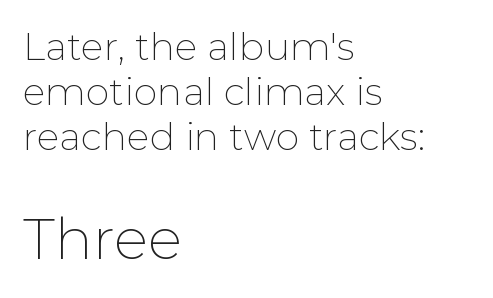
{"serif": "no", "italic": "no", "bold": "no", "weight": "thin", "width": "normal", "stroke_contrast": "low", "x_height": "medium", "monospaced": "no", "underline": "no", "align": "left", "line_spacing_ratio": 1.18, "letter_spacing": "normal", "letter_spacing_em": 0.0, "larger_block": "second", "size_ratio": 1.5, "glyph_px": 57}
